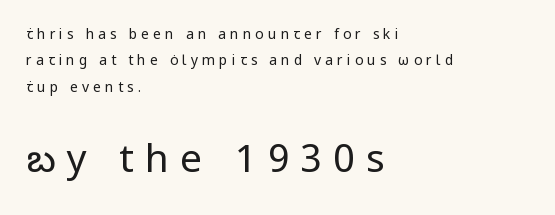
Unlike a traditional serif, this face leaves its strokes unadorned. The specimen omits any rule beneath the text block's lines. The tracking jumps out immediately: characters are airy and widely separated. Every stem runs plumb, perpendicular to the baseline. Spacing verdict: proportional, widths tailored to each character.
